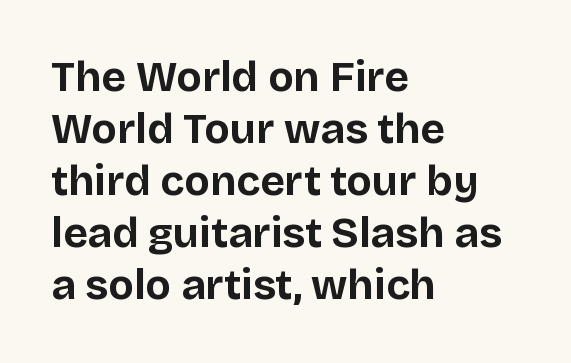
Q: Is the text bold? A: Yes.
Q: Is the text italic (slanted)? A: No, it is upright.
Q: Is the typeface a serif or a sans-serif typeface? A: Sans-serif.
Q: Is the text underlined? A: No.
Q: How is the paragraph aligned? A: Left-aligned.
Q: Is the spacing between letters normal or unusually wide? A: Normal.
Q: Width (condensed, normal, or wide)? A: Normal.
Q: Stroke contrast? A: Low.
Q: x-height? A: Large.
Q: Monospaced? A: No.
